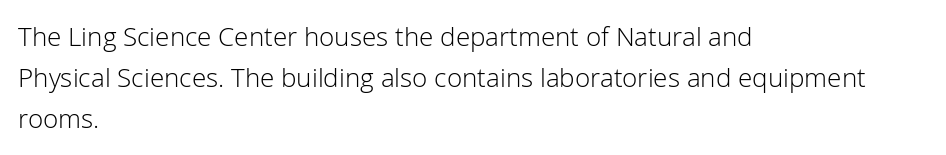
{"italic": "no", "bold": "no", "underline": "no", "align": "left", "line_spacing": "normal", "line_spacing_ratio": 1.58, "letter_spacing": "normal", "letter_spacing_em": 0.0, "glyph_px": 26}
